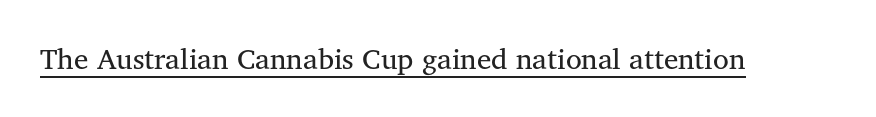
The image shows 29 px regular-weight serif type, upright; set normal letter spacing, underlined; medium stroke contrast and a medium x-height.
